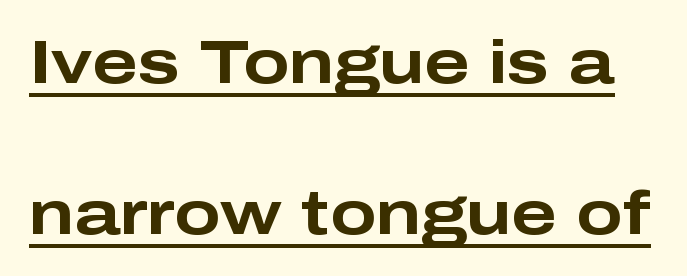
The image shows 61 px bold, wide sans-serif type, upright; set loose line spacing (2.47x), normal letter spacing, underlined; low stroke contrast and a medium x-height.
